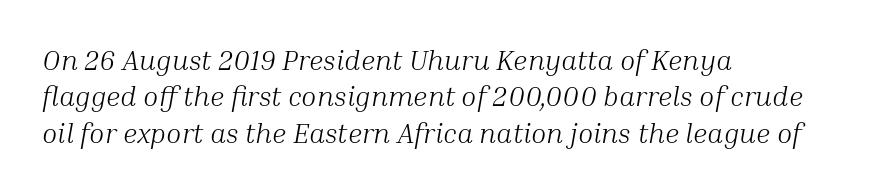
Q: Is the text bold? A: No.
Q: Is the text italic (slanted)? A: Yes, it leans right by about 10 degrees.
Q: Is the typeface a serif or a sans-serif typeface? A: Serif.
Q: Is the text underlined? A: No.
Q: How is the paragraph aligned? A: Left-aligned.
Q: Is the spacing between letters normal or unusually wide? A: Normal.
Q: Is the spacing between lines tight, normal or loose? A: Normal.
Q: Width (condensed, normal, or wide)? A: Normal.
Q: Stroke contrast? A: Medium.
Q: x-height? A: Medium.
Q: Monospaced? A: No.
